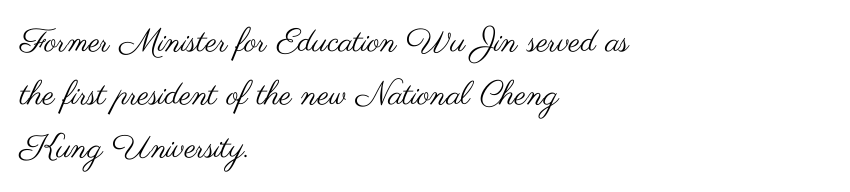
The ragged edge is on the right, which tells us the setting is flush left. Is the type heavy? It reads as light-to-regular instead. Each letter keeps its own natural width here, so spacing adapts to shape. The rendering keeps characters at their native spacing. These lines are composed in type without serifs.
